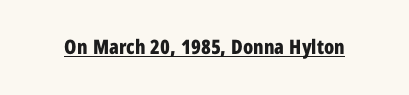
Q: Is the text bold? A: Yes.
Q: Is the text italic (slanted)? A: No, it is upright.
Q: Is the text underlined? A: Yes.
Q: Is the spacing between letters normal or unusually wide? A: Normal.
